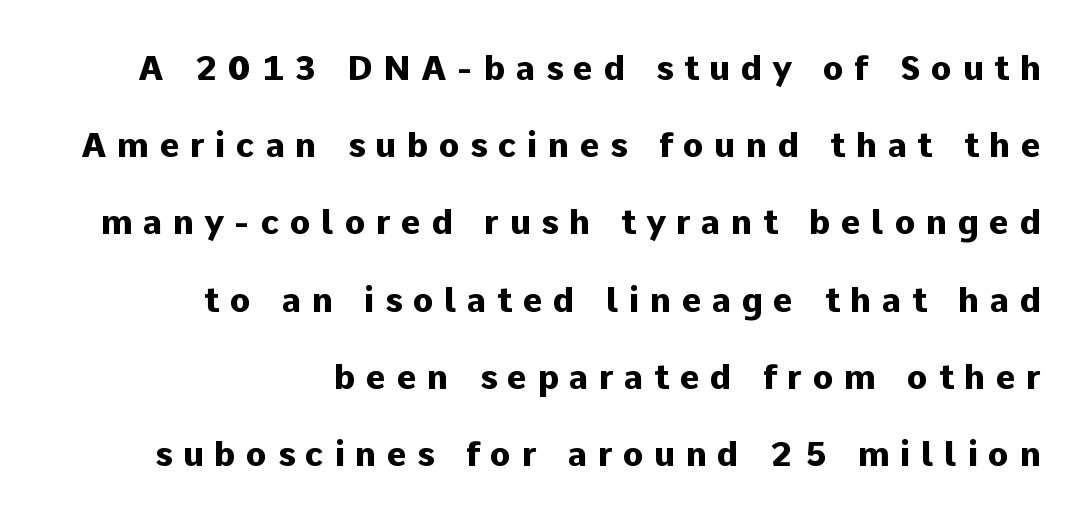
Q: Is the text bold? A: Yes.
Q: Is the text italic (slanted)? A: No, it is upright.
Q: Is the typeface a serif or a sans-serif typeface? A: Sans-serif.
Q: Is the text underlined? A: No.
Q: How is the paragraph aligned? A: Right-aligned.
Q: Is the spacing between letters normal or unusually wide? A: Unusually wide.
Q: Is the spacing between lines tight, normal or loose? A: Loose.
Q: Width (condensed, normal, or wide)? A: Normal.
Q: Stroke contrast? A: Low.
Q: x-height? A: Medium.
Q: Monospaced? A: No.
